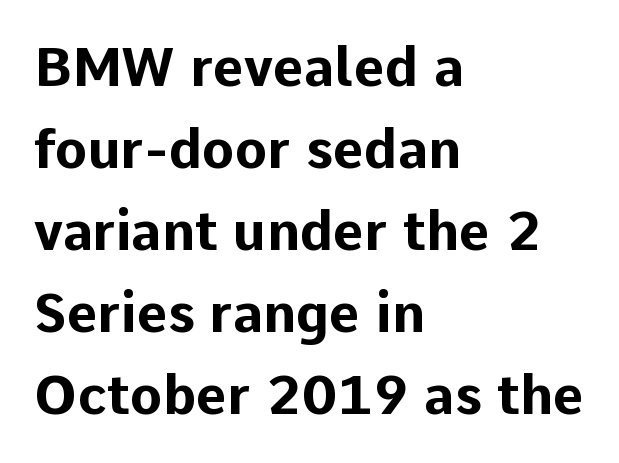
The image shows 54 px bold sans-serif type, upright; set left-aligned, normal line spacing (1.52x), normal letter spacing, not underlined; low stroke contrast and a medium x-height.
